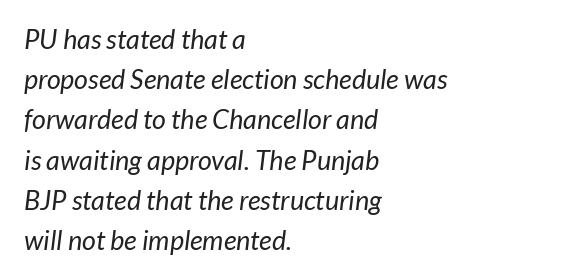
Q: Is the text bold? A: No.
Q: Is the text underlined? A: No.
Q: How is the paragraph aligned? A: Left-aligned.
Q: Is the spacing between letters normal or unusually wide? A: Normal.
Q: Is the spacing between lines tight, normal or loose? A: Normal.
